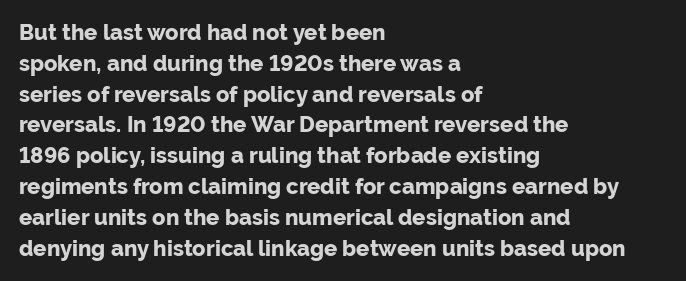
The image shows 22 px bold type, upright; set left-aligned, normal line spacing (1.4x), normal letter spacing, not underlined.
